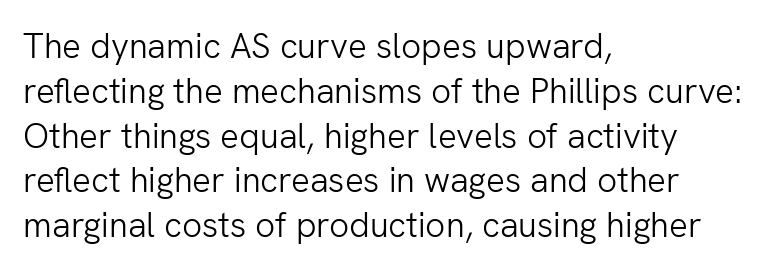
{"serif": "no", "italic": "no", "bold": "no", "weight": "light", "width": "normal", "stroke_contrast": "low", "x_height": "medium", "monospaced": "no", "underline": "no", "align": "left", "line_spacing": "normal", "line_spacing_ratio": 1.28, "letter_spacing": "normal", "letter_spacing_em": 0.0, "glyph_px": 35}
